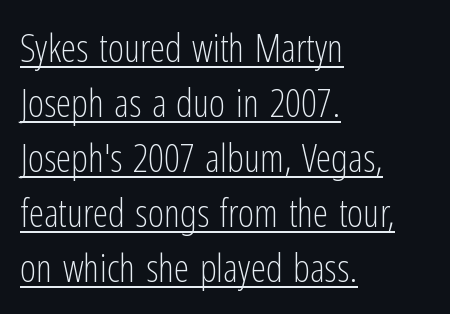
Q: Is the text bold? A: No.
Q: Is the text italic (slanted)? A: No, it is upright.
Q: Is the typeface a serif or a sans-serif typeface? A: Sans-serif.
Q: Is the text underlined? A: Yes.
Q: How is the paragraph aligned? A: Left-aligned.
Q: Is the spacing between letters normal or unusually wide? A: Normal.
Q: Is the spacing between lines tight, normal or loose? A: Normal.
Q: Width (condensed, normal, or wide)? A: Condensed.
Q: Stroke contrast? A: Low.
Q: x-height? A: Medium.
Q: Monospaced? A: No.
